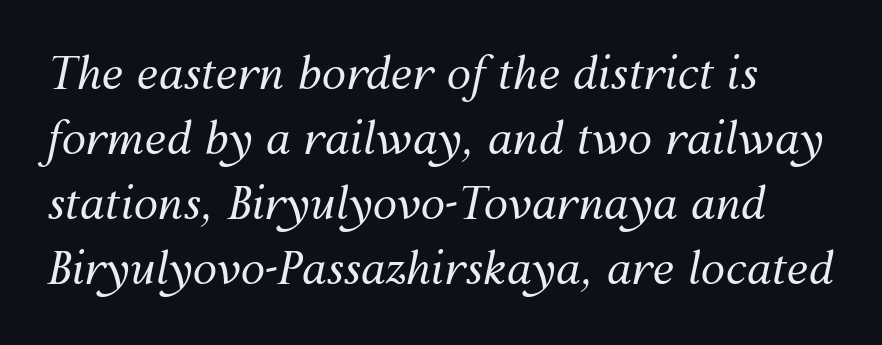
The image shows 44 px regular-weight type, italic (leaning right); set normal line spacing (1.48x), normal letter spacing, not underlined; medium stroke contrast and a medium x-height.
